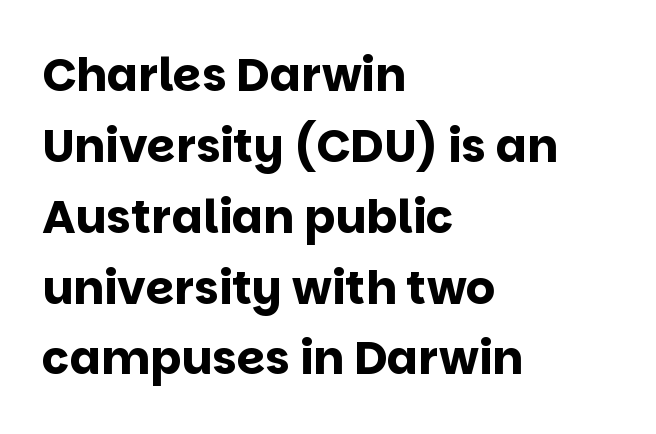
{"serif": "no", "italic": "no", "bold": "yes", "weight": "bold", "width": "normal", "stroke_contrast": "low", "x_height": "large", "monospaced": "no", "underline": "no", "align": "left", "line_spacing": "normal", "line_spacing_ratio": 1.54, "letter_spacing": "normal", "letter_spacing_em": 0.0, "glyph_px": 46}
